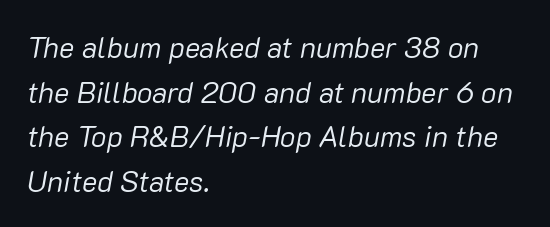
Q: Is the text bold? A: No.
Q: Is the text italic (slanted)? A: Yes, it leans right by about 10 degrees.
Q: Is the text underlined? A: No.
Q: How is the paragraph aligned? A: Left-aligned.
Q: Is the spacing between letters normal or unusually wide? A: Normal.
Q: Is the spacing between lines tight, normal or loose? A: Normal.
Q: Width (condensed, normal, or wide)? A: Normal.
Q: Stroke contrast? A: Low.
Q: x-height? A: Medium.
Q: Monospaced? A: No.
